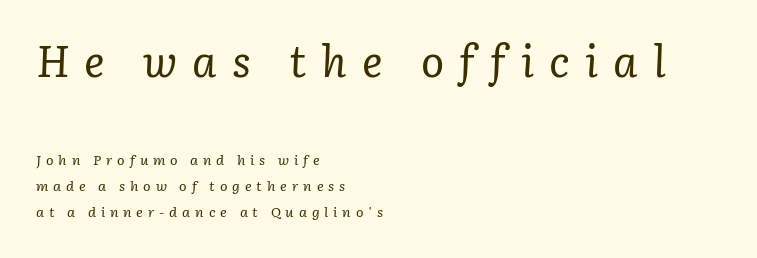
Q: Is the text bold? A: No.
Q: Is the text italic (slanted)? A: Yes, it leans right by about 3 degrees.
Q: Is the typeface a serif or a sans-serif typeface? A: Serif.
Q: Is the text underlined? A: No.
Q: How is the paragraph aligned? A: Left-aligned.
Q: Is the spacing between letters normal or unusually wide? A: Unusually wide.
Q: Which block of text is set in a larger size, the first (top) or the second (bottom)? A: The first (top) one.
Q: Width (condensed, normal, or wide)? A: Normal.
Q: Stroke contrast? A: Low.
Q: x-height? A: Medium.
Q: Monospaced? A: No.
